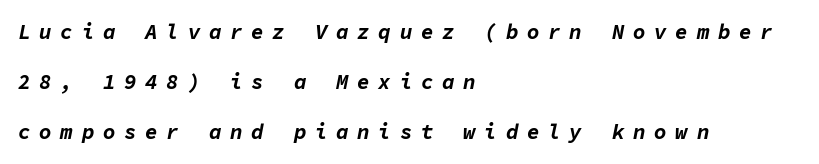
{"italic": "yes", "lean": "right", "slant_degrees": 11, "bold": "yes", "underline": "no", "align": "left", "line_spacing": "loose", "line_spacing_ratio": 2.39, "letter_spacing": "wide", "letter_spacing_em": 0.41, "glyph_px": 21}
